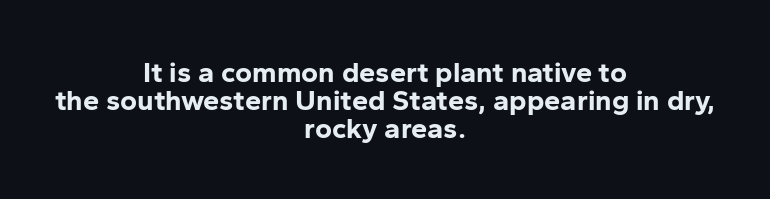
The image shows 29 px bold sans-serif type, upright; set centered, tight line spacing (0.96x), normal letter spacing, not underlined; low stroke contrast and a medium x-height.
